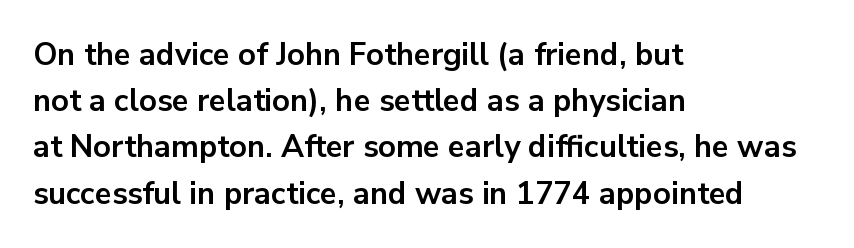
The image shows 31 px bold sans-serif type, upright; set left-aligned, normal line spacing (1.49x), normal letter spacing, not underlined; low stroke contrast and a medium x-height.
